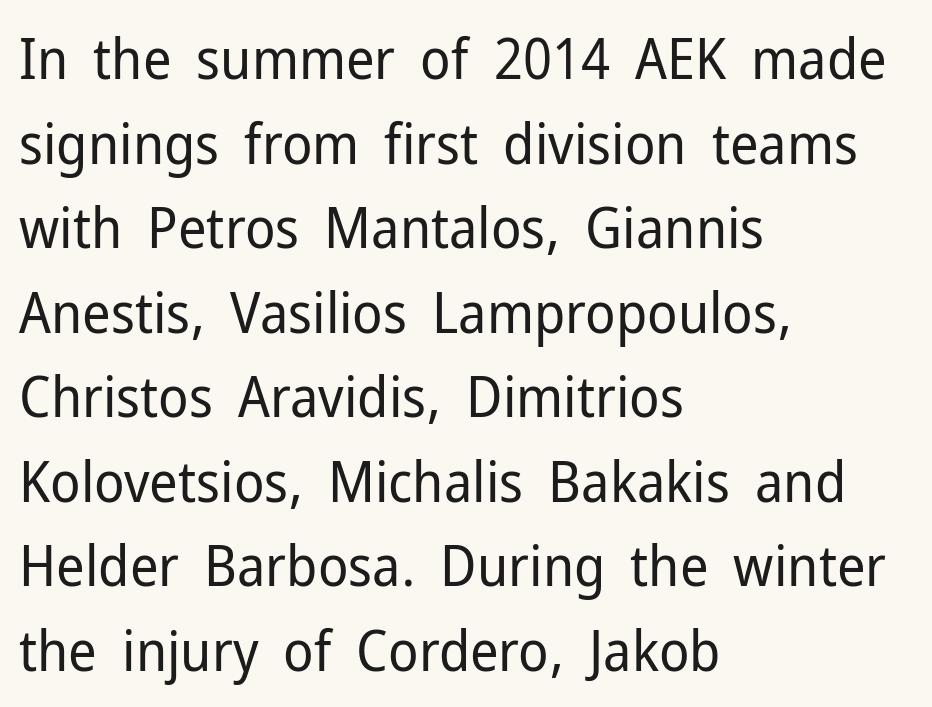
{"serif": "no", "italic": "no", "bold": "no", "weight": "regular", "width": "normal", "stroke_contrast": "low", "x_height": "medium", "monospaced": "no", "underline": "no", "align": "left", "line_spacing": "normal", "line_spacing_ratio": 1.51, "letter_spacing": "normal", "letter_spacing_em": 0.0, "glyph_px": 56}
